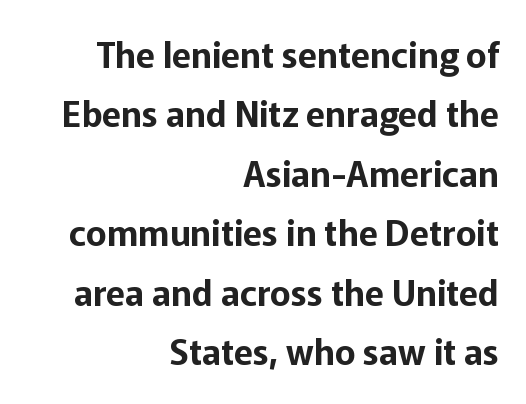
Q: Is the text italic (slanted)? A: No, it is upright.
Q: Is the typeface a serif or a sans-serif typeface? A: Sans-serif.
Q: Is the text underlined? A: No.
Q: How is the paragraph aligned? A: Right-aligned.
Q: Is the spacing between letters normal or unusually wide? A: Normal.
Q: Is the spacing between lines tight, normal or loose? A: Normal.
Q: Width (condensed, normal, or wide)? A: Normal.
Q: Stroke contrast? A: Low.
Q: x-height? A: Medium.
Q: Monospaced? A: No.
